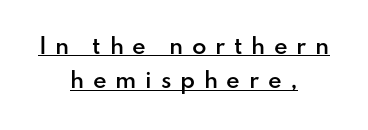
Q: Is the text bold? A: Semi-bold.
Q: Is the text italic (slanted)? A: No, it is upright.
Q: Is the text underlined? A: Yes.
Q: How is the paragraph aligned? A: Centered.
Q: Is the spacing between letters normal or unusually wide? A: Unusually wide.
Q: Is the spacing between lines tight, normal or loose? A: Normal.
